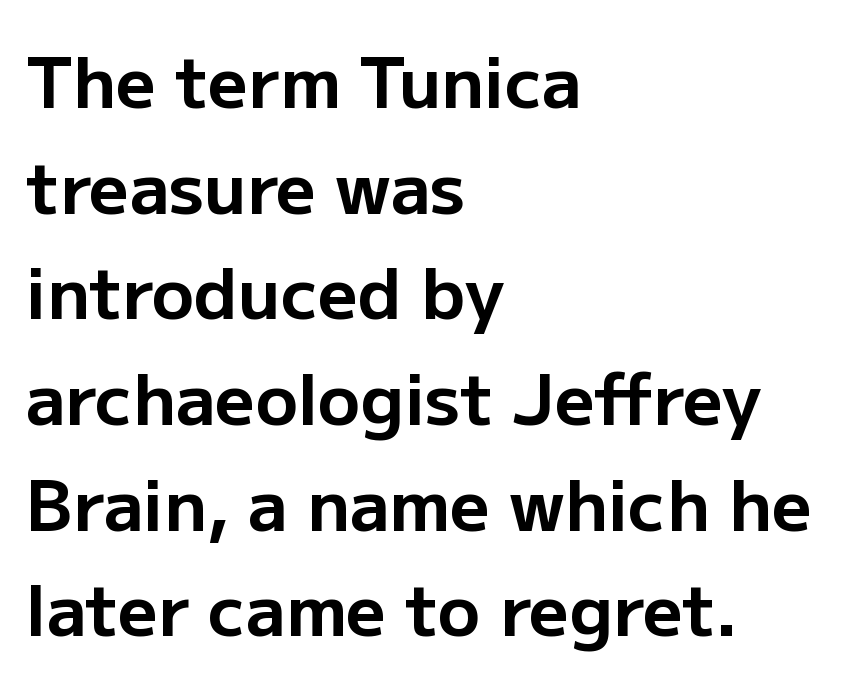
Q: Is the text bold? A: Yes.
Q: Is the text italic (slanted)? A: No, it is upright.
Q: Is the typeface a serif or a sans-serif typeface? A: Sans-serif.
Q: Is the text underlined? A: No.
Q: How is the paragraph aligned? A: Left-aligned.
Q: Is the spacing between letters normal or unusually wide? A: Normal.
Q: Is the spacing between lines tight, normal or loose? A: Normal.
Q: Width (condensed, normal, or wide)? A: Normal.
Q: Stroke contrast? A: Low.
Q: x-height? A: Medium.
Q: Monospaced? A: No.
